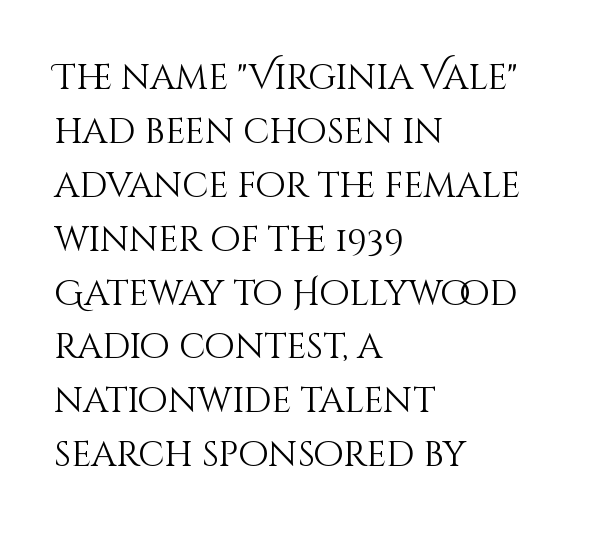
The tracking reads as untouched default to a designer's eye. Unbolded letterforms with no extra heft. Italic? Not at all — the glyphs are vertical. The passage shown is not underscored anywhere. The paragraph shown leans on its left margin. The letters advance in unequal steps, a hallmark of proportional type.
